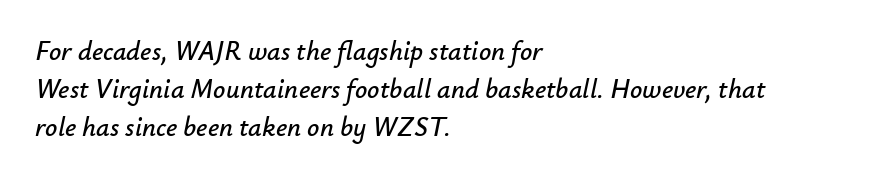
The image shows 27 px text type, italic (leaning right); set left-aligned, normal line spacing (1.41x), normal letter spacing, not underlined.
